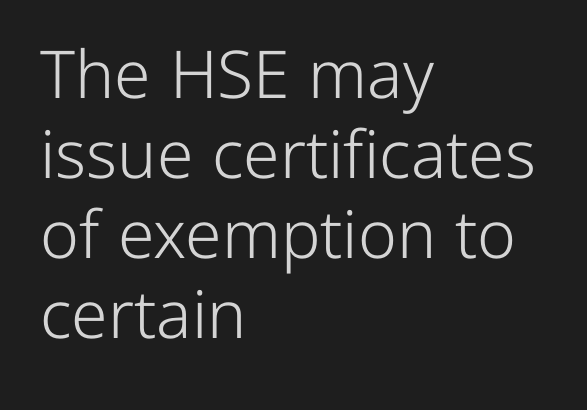
The image shows 66 px light sans-serif type, upright; set left-aligned, line spacing 1.21x, normal letter spacing, not underlined; low stroke contrast and a medium x-height.
